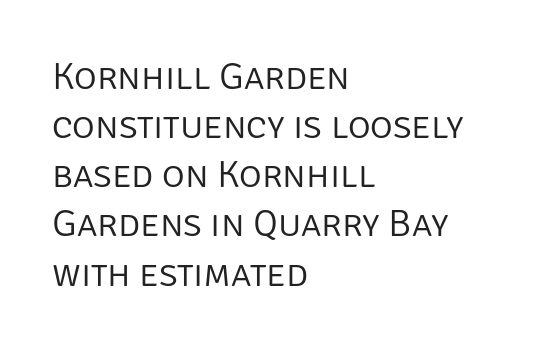
The image shows 39 px light sans-serif type, upright; set left-aligned, normal line spacing (1.26x), normal letter spacing, not underlined; low stroke contrast and a large x-height.
